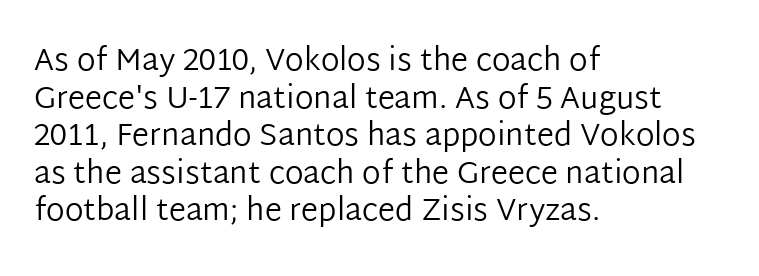
Grotesque or geometric, the face here clearly has no serifs. Weight: regular or lighter. The face used here is proportionally spaced, like ordinary book or web type. Type without underlining.
